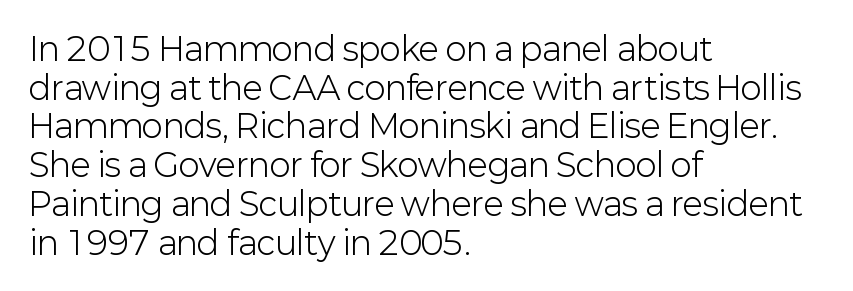
Q: Is the text bold? A: No.
Q: Is the text italic (slanted)? A: No, it is upright.
Q: Is the typeface a serif or a sans-serif typeface? A: Sans-serif.
Q: Is the text underlined? A: No.
Q: How is the paragraph aligned? A: Left-aligned.
Q: Is the spacing between letters normal or unusually wide? A: Normal.
Q: Width (condensed, normal, or wide)? A: Normal.
Q: Stroke contrast? A: Low.
Q: x-height? A: Medium.
Q: Monospaced? A: No.
